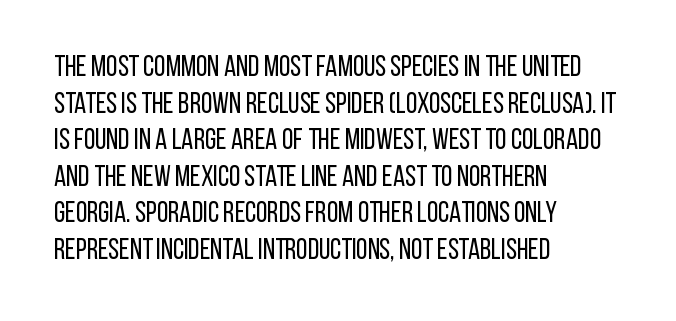
Q: Is the text bold? A: No.
Q: Is the text italic (slanted)? A: No, it is upright.
Q: Is the typeface a serif or a sans-serif typeface? A: Sans-serif.
Q: Is the text underlined? A: No.
Q: How is the paragraph aligned? A: Left-aligned.
Q: Is the spacing between letters normal or unusually wide? A: Normal.
Q: Is the spacing between lines tight, normal or loose? A: Normal.
Q: Width (condensed, normal, or wide)? A: Condensed.
Q: Stroke contrast? A: Low.
Q: x-height? A: Large.
Q: Monospaced? A: No.
